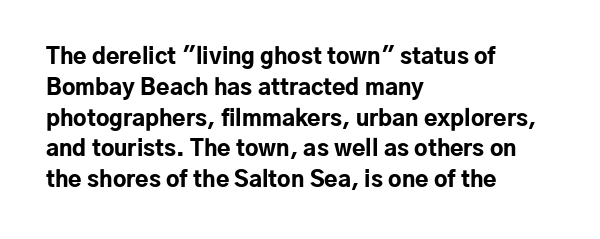
No italicization has been applied; the sample stays upright. The line-height multiplier appears to be the usual default. The face used here has the dense, thick strokes of a bold. Clear beneath every line of the passage. Each word holds together tightly as a unit, with standard inter-letter gaps. The typesetter chose a ragged-right arrangement here.
